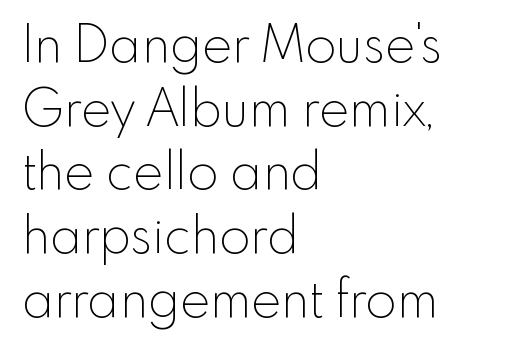
Is the type heavy? It reads as light-to-regular instead. The rendering anchors every line to the left-hand side. Nope, not italic — everything's standing straight. This sample has the flowing, uneven cadence of proportional lettering. Words float on clear page, feet unadorned.
